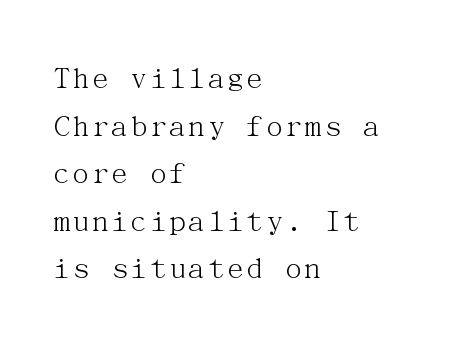
A light-to-regular cut is what we see here. The designer left line spacing at the default. How are the letters spaced? Ordinarily, with no added tracking. The space beneath each line is pristine and unruled.
